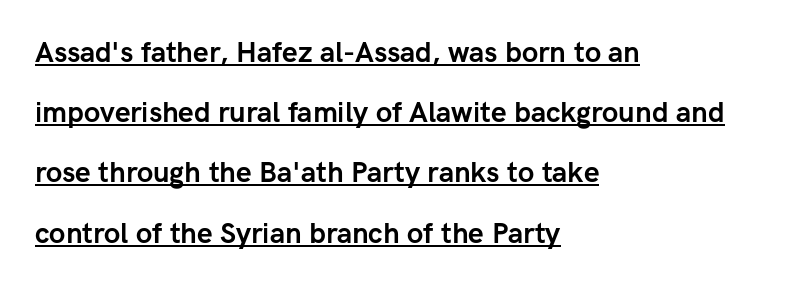
The image shows 28 px semibold sans-serif type, upright; set left-aligned, loose line spacing (2.15x), normal letter spacing, underlined; low stroke contrast and a medium x-height.
